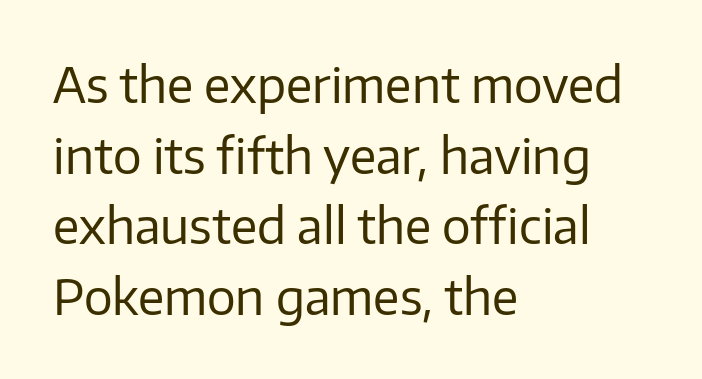
{"serif": "no", "italic": "no", "bold": "no", "weight": "regular", "width": "normal", "stroke_contrast": "low", "x_height": "medium", "monospaced": "no", "underline": "no", "align": "left", "line_spacing": "normal", "line_spacing_ratio": 1.47, "letter_spacing": "normal", "letter_spacing_em": 0.0, "glyph_px": 48}
